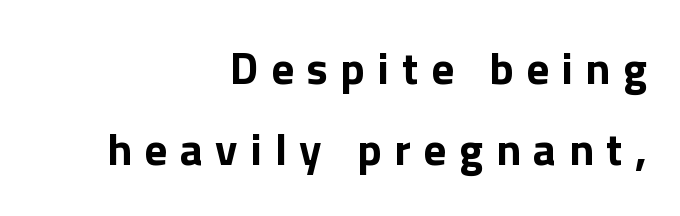
The image shows 45 px bold sans-serif type, upright; set right-aligned, line spacing 1.8x, unusually wide letter spacing (+0.28 em), not underlined; a medium x-height.
